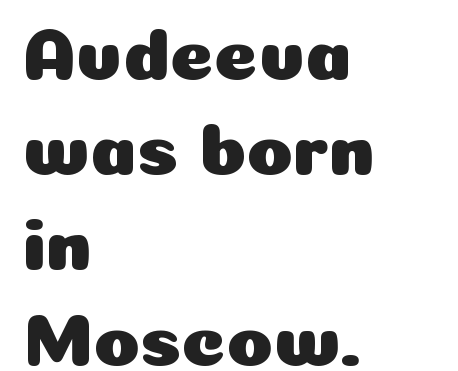
A normal amount of white space separates one row of letters from the next. The face used here is proportionally spaced, like ordinary book or web type. A roman cut, with each character standing at attention. Are there feet on the stems? There aren't — it's a sans.
